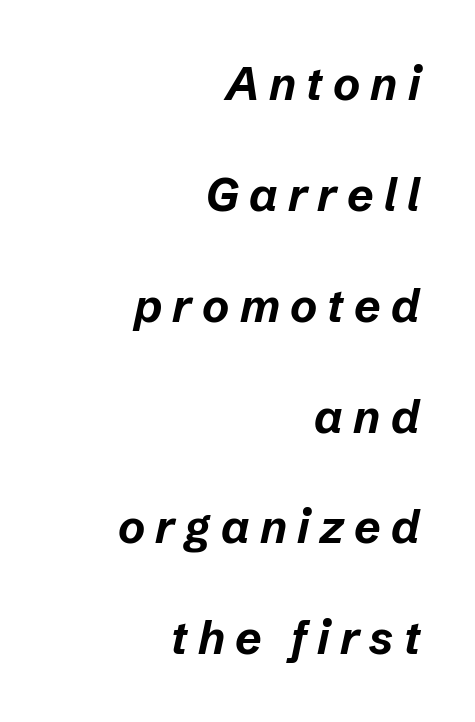
{"italic": "yes", "lean": "right", "slant_degrees": 12, "bold": "yes", "weight": "bold", "width": "normal", "stroke_contrast": "low", "x_height": "medium", "monospaced": "no", "underline": "no", "align": "right", "line_spacing": "loose", "line_spacing_ratio": 2.41, "letter_spacing": "wide", "letter_spacing_em": 0.22, "glyph_px": 46}
